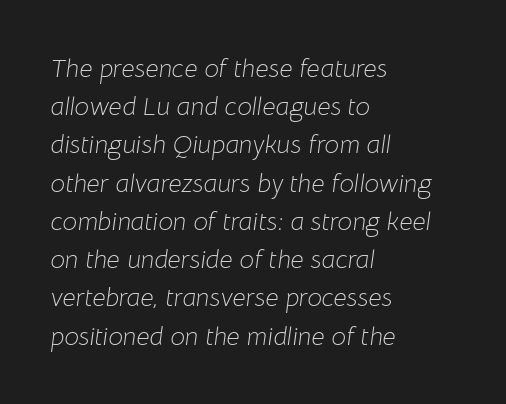
{"italic": "yes", "lean": "right", "slant_degrees": 8, "bold": "no", "underline": "no", "align": "left", "line_spacing": "normal", "line_spacing_ratio": 1.47, "letter_spacing": "normal", "letter_spacing_em": 0.0, "glyph_px": 26}
